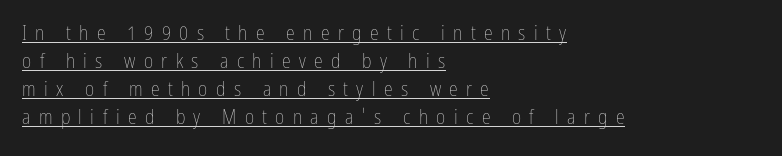
Q: Is the text bold? A: No.
Q: Is the text italic (slanted)? A: No, it is upright.
Q: Is the text underlined? A: Yes.
Q: How is the paragraph aligned? A: Left-aligned.
Q: Is the spacing between letters normal or unusually wide? A: Unusually wide.
Q: Is the spacing between lines tight, normal or loose? A: Normal.
